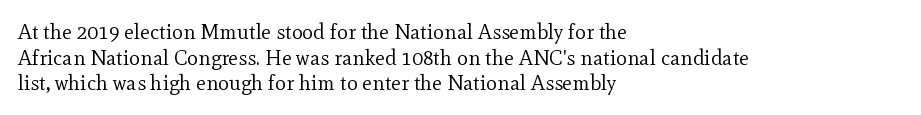
Does extra space separate the letters? No, they use regular spacing. The passage is arranged the way most books set body copy — flush left. The area under the type is left untouched. The face looks like a standard text weight, possibly lighter. Notice how the stems are strictly vertical — no italics here.
